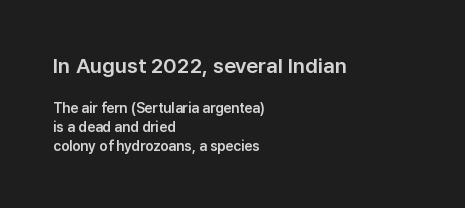
Q: Is the text italic (slanted)? A: No, it is upright.
Q: Is the text underlined? A: No.
Q: How is the paragraph aligned? A: Left-aligned.
Q: Is the spacing between letters normal or unusually wide? A: Normal.
Q: Is the spacing between lines tight, normal or loose? A: Normal.
Q: Which block of text is set in a larger size, the first (top) or the second (bottom)? A: The first (top) one.
